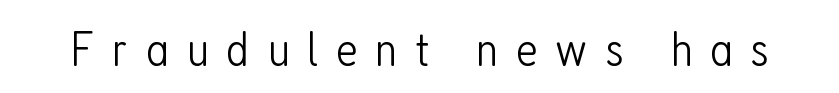
Q: Is the text bold? A: No.
Q: Is the text italic (slanted)? A: No, it is upright.
Q: Is the typeface a serif or a sans-serif typeface? A: Sans-serif.
Q: Is the text underlined? A: No.
Q: Is the spacing between letters normal or unusually wide? A: Unusually wide.
Q: Width (condensed, normal, or wide)? A: Condensed.
Q: Stroke contrast? A: Low.
Q: x-height? A: Medium.
Q: Monospaced? A: No.
